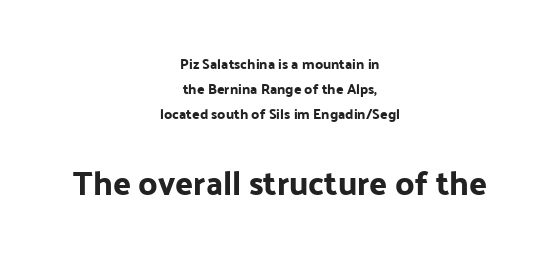
The image shows 33 px sans-serif type, upright; set centered, line spacing 1.78x, normal letter spacing, not underlined; the second (bottom) block is 2.36x larger; low stroke contrast and a medium x-height.
